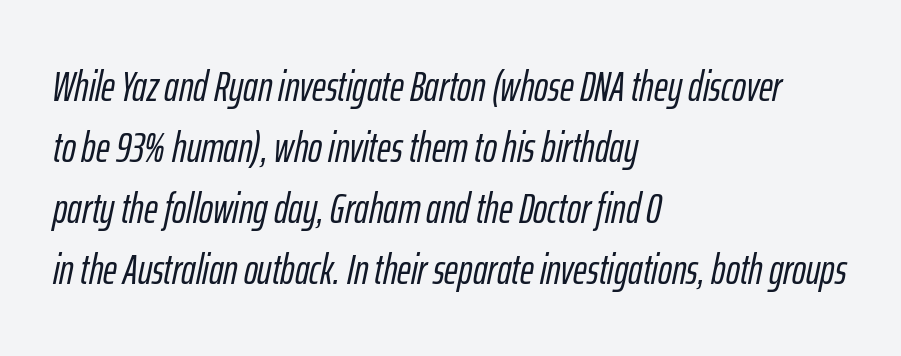
Q: Is the text italic (slanted)? A: Yes, it leans right by about 12 degrees.
Q: Is the text underlined? A: No.
Q: How is the paragraph aligned? A: Left-aligned.
Q: Is the spacing between letters normal or unusually wide? A: Normal.
Q: Is the spacing between lines tight, normal or loose? A: Normal.
Q: Width (condensed, normal, or wide)? A: Condensed.
Q: Stroke contrast? A: Low.
Q: x-height? A: Medium.
Q: Monospaced? A: No.
